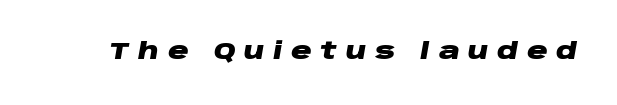
The image shows 23 px bold type, italic (leaning right); set unusually wide letter spacing (+0.38 em), not underlined.
